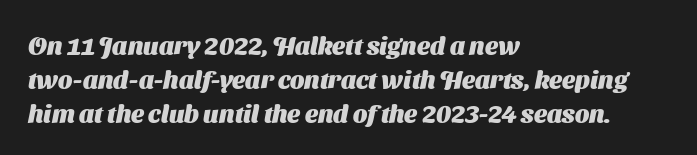
Q: Is the text bold? A: Yes.
Q: Is the text underlined? A: No.
Q: How is the paragraph aligned? A: Left-aligned.
Q: Is the spacing between letters normal or unusually wide? A: Normal.
Q: Is the spacing between lines tight, normal or loose? A: Normal.
